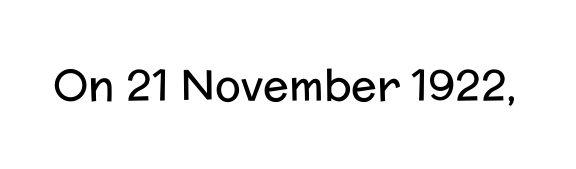
{"serif": "no", "italic": "no", "bold": "no", "weight": "regular", "width": "normal", "stroke_contrast": "low", "x_height": "medium", "monospaced": "no", "underline": "no", "letter_spacing": "normal", "letter_spacing_em": 0.0, "glyph_px": 43}
